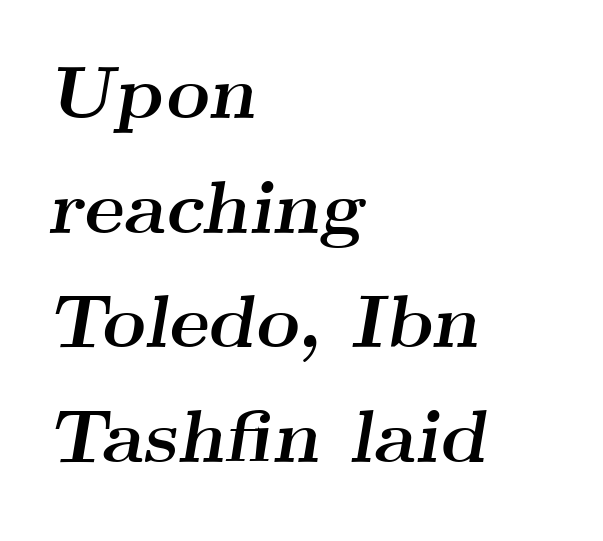
{"serif": "yes", "italic": "yes", "lean": "right", "slant_degrees": 9, "bold": "yes", "weight": "semibold", "width": "wide", "stroke_contrast": "medium", "x_height": "small", "monospaced": "no", "underline": "no", "align": "left", "line_spacing": "normal", "line_spacing_ratio": 1.53, "letter_spacing": "normal", "letter_spacing_em": 0.0, "glyph_px": 75}
